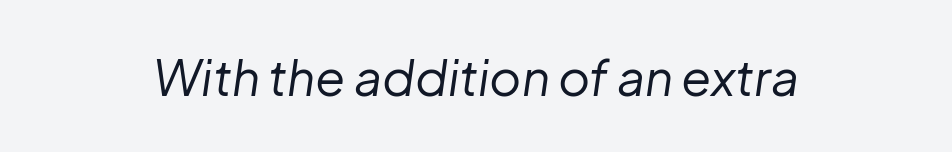
Q: Is the text bold? A: No.
Q: Is the text italic (slanted)? A: Yes, it leans right by about 8 degrees.
Q: Is the text underlined? A: No.
Q: How is the paragraph aligned? A: Centered.
Q: Is the spacing between letters normal or unusually wide? A: Normal.
Q: Width (condensed, normal, or wide)? A: Normal.
Q: Stroke contrast? A: Low.
Q: x-height? A: Medium.
Q: Monospaced? A: No.
